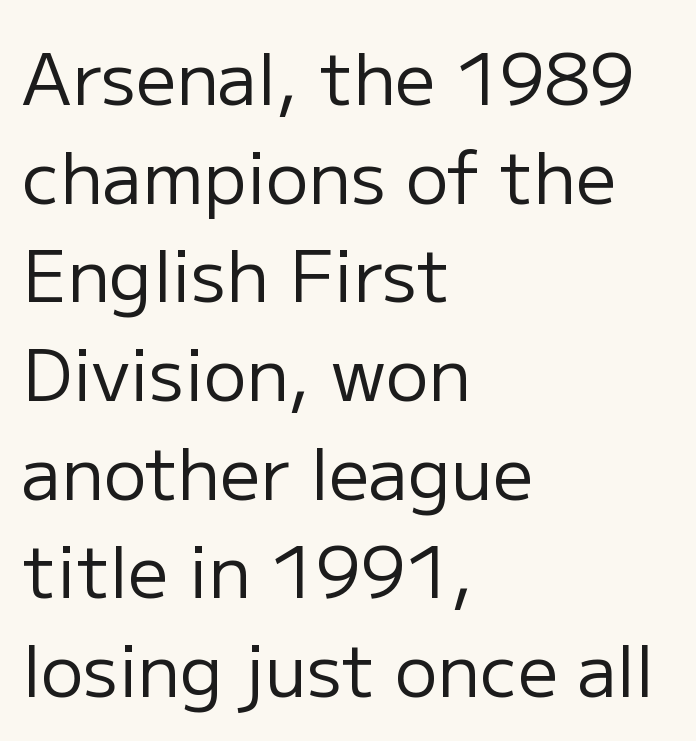
Q: Is the text bold? A: No.
Q: Is the text italic (slanted)? A: No, it is upright.
Q: Is the typeface a serif or a sans-serif typeface? A: Sans-serif.
Q: Is the text underlined? A: No.
Q: How is the paragraph aligned? A: Left-aligned.
Q: Is the spacing between letters normal or unusually wide? A: Normal.
Q: Is the spacing between lines tight, normal or loose? A: Normal.
Q: Width (condensed, normal, or wide)? A: Normal.
Q: Stroke contrast? A: Low.
Q: x-height? A: Medium.
Q: Monospaced? A: No.
